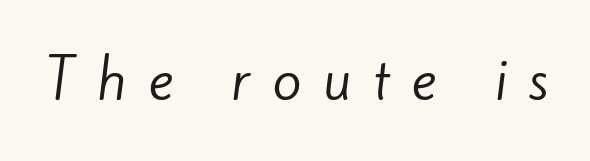
Do the characters align in a grid? No, the font is proportional. These glyphs show unthickened strokes, regular width or finer. Font category for this specimen: sans-serif. The gaps between neighbouring characters are conspicuously large.
